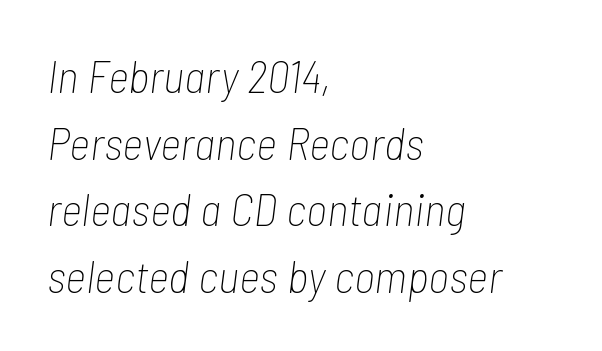
Proportional: the letters do not fall into vertical columns. Each stroke keeps to a modest, everyday thickness or less. Each word holds together tightly as a unit, with standard inter-letter gaps. Observe the lean: these are italic letterforms. Lines of text with bare space underneath. A typesetter would call this leading conventional body-copy spacing.
